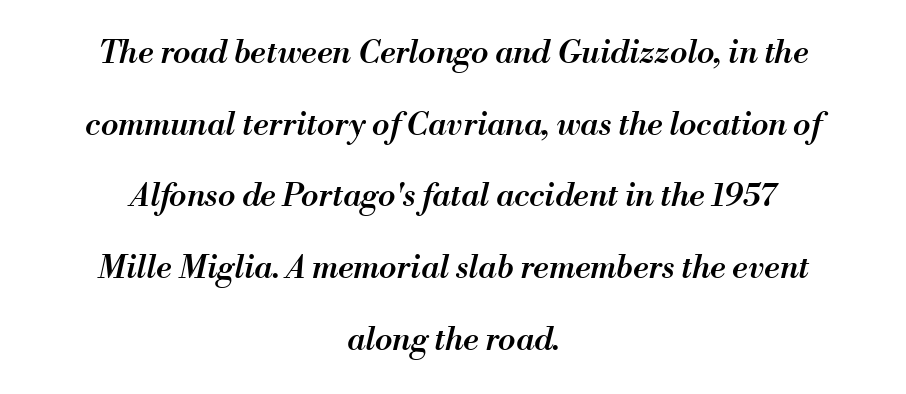
Q: Is the text bold? A: Semi-bold.
Q: Is the text italic (slanted)? A: Yes, it leans right by about 13 degrees.
Q: Is the text underlined? A: No.
Q: How is the paragraph aligned? A: Centered.
Q: Is the spacing between letters normal or unusually wide? A: Normal.
Q: Is the spacing between lines tight, normal or loose? A: Loose.
Q: Width (condensed, normal, or wide)? A: Normal.
Q: Stroke contrast? A: Medium.
Q: x-height? A: Small.
Q: Monospaced? A: No.
